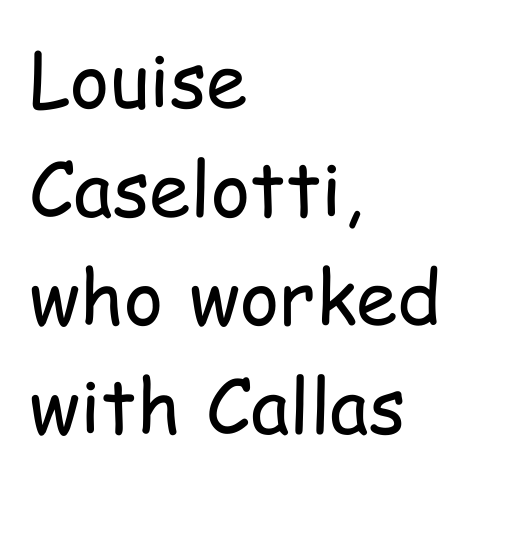
Q: Is the text bold? A: No.
Q: Is the text italic (slanted)? A: No, it is upright.
Q: Is the typeface a serif or a sans-serif typeface? A: Sans-serif.
Q: Is the text underlined? A: No.
Q: How is the paragraph aligned? A: Left-aligned.
Q: Is the spacing between letters normal or unusually wide? A: Normal.
Q: Is the spacing between lines tight, normal or loose? A: Normal.
Q: Width (condensed, normal, or wide)? A: Condensed.
Q: Stroke contrast? A: Low.
Q: x-height? A: Medium.
Q: Monospaced? A: No.
